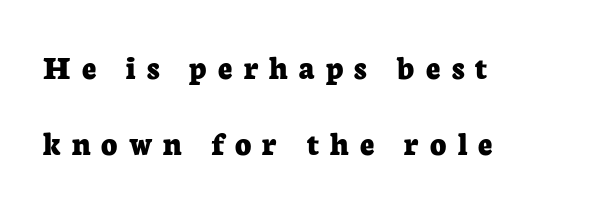
The image shows 35 px bold serif type, upright; set left-aligned, loose line spacing (2.18x), unusually wide letter spacing (+0.32 em), not underlined; low stroke contrast and a medium x-height.
